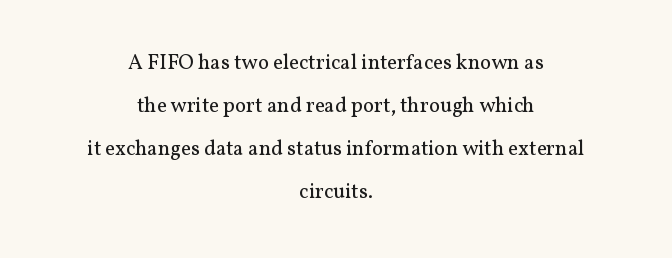
{"italic": "no", "bold": "no", "underline": "no", "align": "center", "line_spacing": "loose", "line_spacing_ratio": 2.05, "letter_spacing": "normal", "letter_spacing_em": 0.0, "glyph_px": 21}
